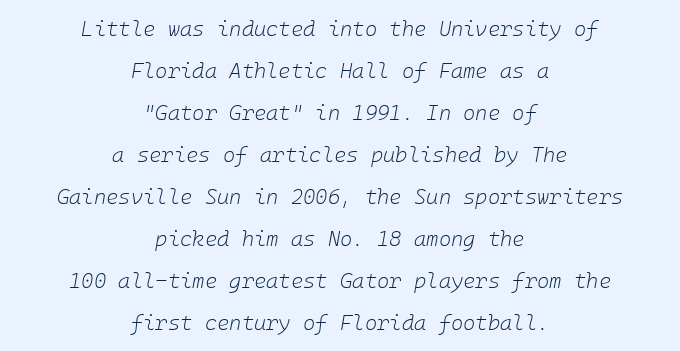
Q: Is the text bold? A: No.
Q: Is the text italic (slanted)? A: Yes, it leans right by about 10 degrees.
Q: Is the text underlined? A: No.
Q: How is the paragraph aligned? A: Centered.
Q: Is the spacing between letters normal or unusually wide? A: Normal.
Q: Is the spacing between lines tight, normal or loose? A: Loose.
